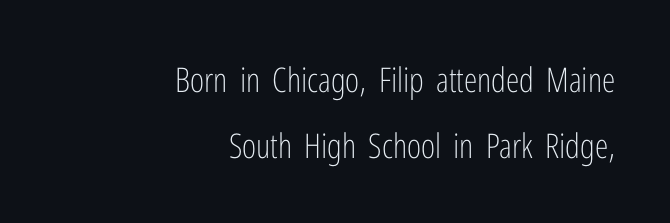
The image shows 34 px light, condensed sans-serif type, upright; set right-aligned, loose line spacing (1.94x), normal letter spacing, not underlined; low stroke contrast and a medium x-height.
